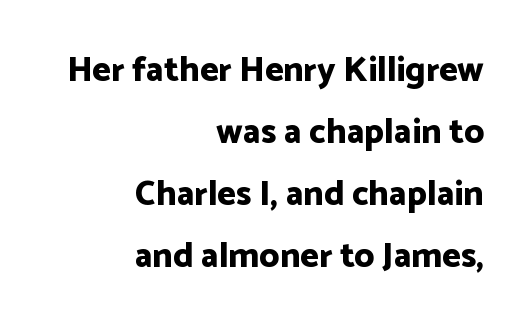
Q: Is the text bold? A: Yes.
Q: Is the text italic (slanted)? A: No, it is upright.
Q: Is the typeface a serif or a sans-serif typeface? A: Sans-serif.
Q: Is the text underlined? A: No.
Q: How is the paragraph aligned? A: Right-aligned.
Q: Is the spacing between letters normal or unusually wide? A: Normal.
Q: Width (condensed, normal, or wide)? A: Normal.
Q: Stroke contrast? A: Low.
Q: x-height? A: Medium.
Q: Monospaced? A: No.
